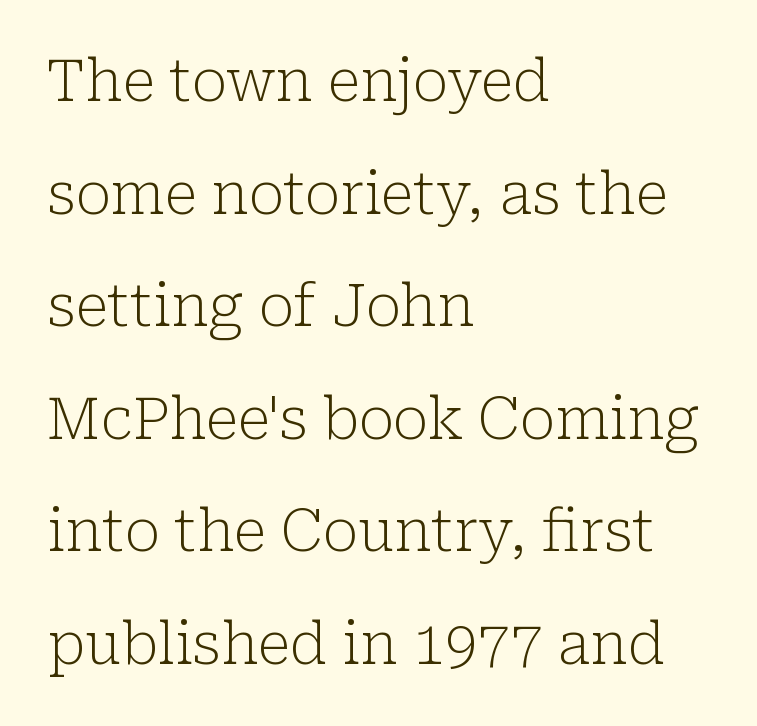
{"serif": "yes", "italic": "no", "bold": "no", "weight": "light", "width": "normal", "stroke_contrast": "low", "x_height": "medium", "monospaced": "no", "underline": "no", "align": "left", "line_spacing": "loose", "line_spacing_ratio": 1.94, "letter_spacing": "normal", "letter_spacing_em": 0.0, "glyph_px": 58}
